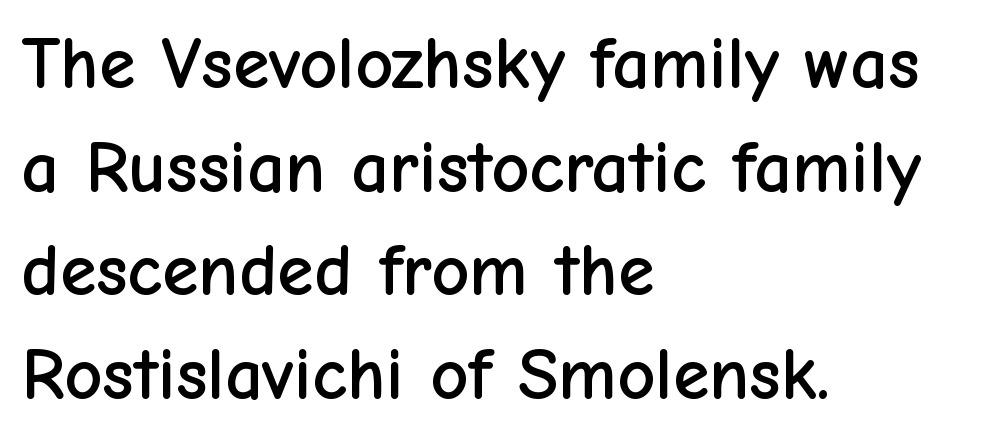
The image shows 74 px sans-serif type, upright; set left-aligned, normal line spacing (1.4x), normal letter spacing, not underlined; low stroke contrast and a medium x-height.
